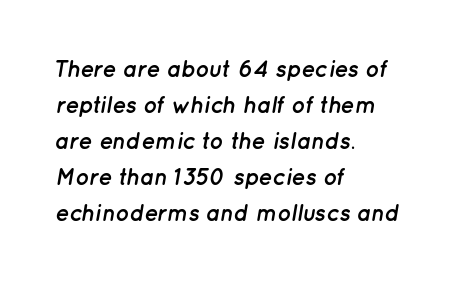
Q: Is the text bold? A: Yes.
Q: Is the text italic (slanted)? A: Yes, it leans right by about 12 degrees.
Q: Is the text underlined? A: No.
Q: How is the paragraph aligned? A: Left-aligned.
Q: Is the spacing between letters normal or unusually wide? A: Normal.
Q: Is the spacing between lines tight, normal or loose? A: Normal.
